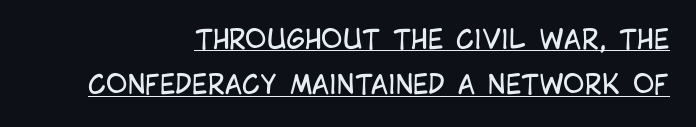
The image shows 26 px text type, upright; set right-aligned, line spacing 1.75x, normal letter spacing, underlined.
